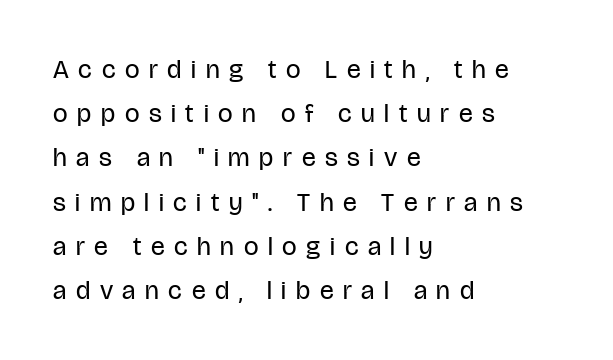
Quick note: underline off. Does the copy run flush right? No — it runs flush left. The passage shown has open, widely tracked lettering throughout. The rows are spaced the way most documents space them.
